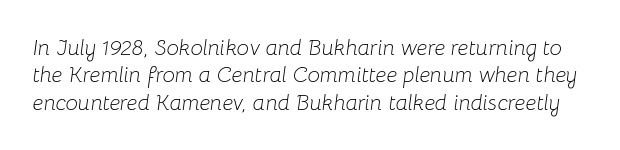
Clear beneath every line of the passage. What's the leading like? Ordinary, nothing unusual. The face looks like a standard text weight, possibly lighter. Look at the tracking — it's just the regular setting, nothing added. Emphasis-style slanted type is in use.
